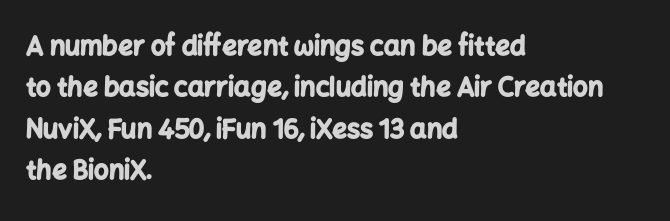
{"italic": "no", "bold": "yes", "underline": "no", "align": "left", "line_spacing": "normal", "line_spacing_ratio": 1.59, "letter_spacing": "normal", "letter_spacing_em": 0.0, "glyph_px": 26}
